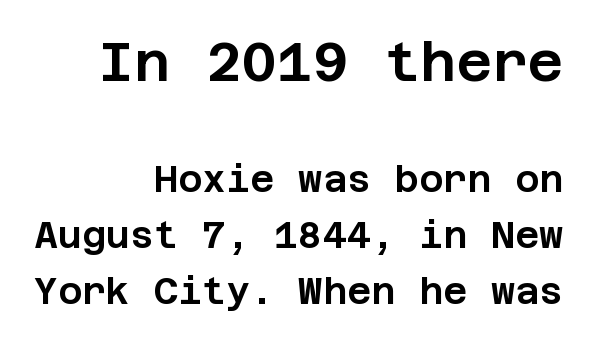
Q: Is the text italic (slanted)? A: No, it is upright.
Q: Is the typeface a serif or a sans-serif typeface? A: Sans-serif.
Q: Is the text underlined? A: No.
Q: How is the paragraph aligned? A: Right-aligned.
Q: Is the spacing between letters normal or unusually wide? A: Normal.
Q: Is the spacing between lines tight, normal or loose? A: Normal.
Q: Which block of text is set in a larger size, the first (top) or the second (bottom)? A: The first (top) one.
Q: Width (condensed, normal, or wide)? A: Normal.
Q: Stroke contrast? A: Low.
Q: x-height? A: Large.
